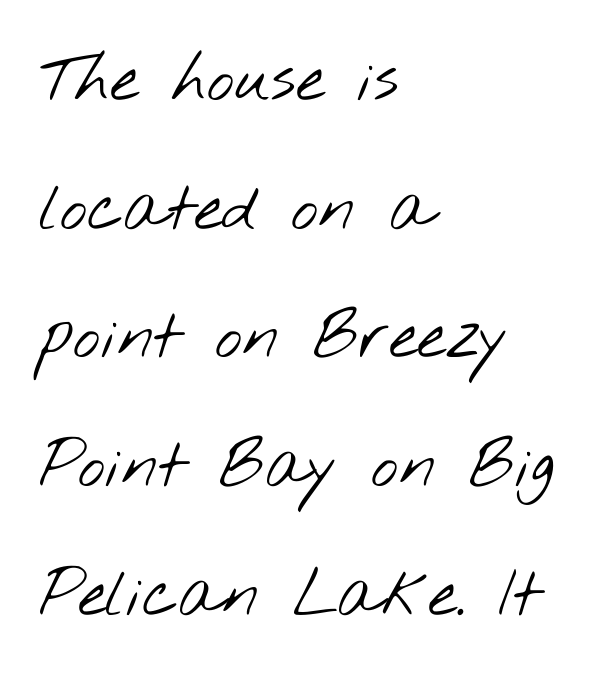
{"serif": "no", "bold": "no", "weight": "light", "width": "wide", "stroke_contrast": "low", "x_height": "small", "monospaced": "no", "underline": "no", "align": "left", "line_spacing": "loose", "line_spacing_ratio": 1.98, "letter_spacing": "normal", "letter_spacing_em": 0.0, "glyph_px": 65}
